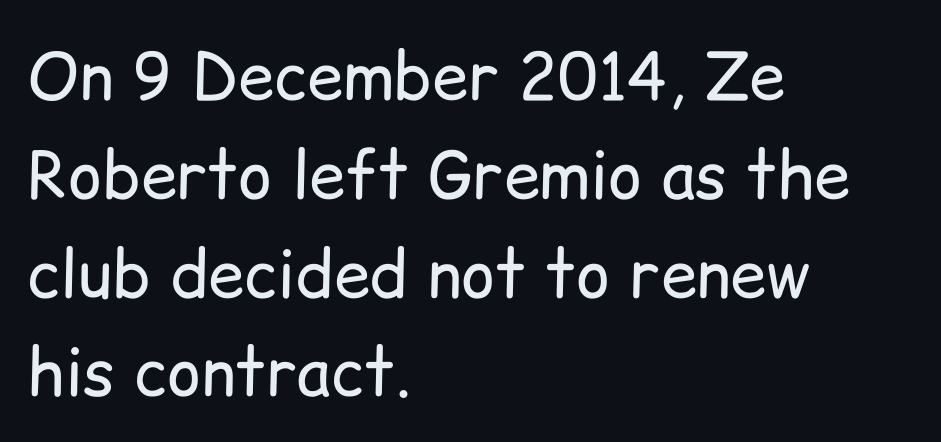
Q: Is the text bold? A: No.
Q: Is the text italic (slanted)? A: No, it is upright.
Q: Is the typeface a serif or a sans-serif typeface? A: Sans-serif.
Q: Is the text underlined? A: No.
Q: How is the paragraph aligned? A: Left-aligned.
Q: Is the spacing between letters normal or unusually wide? A: Normal.
Q: Is the spacing between lines tight, normal or loose? A: Normal.
Q: Width (condensed, normal, or wide)? A: Normal.
Q: Stroke contrast? A: Low.
Q: x-height? A: Medium.
Q: Monospaced? A: No.
